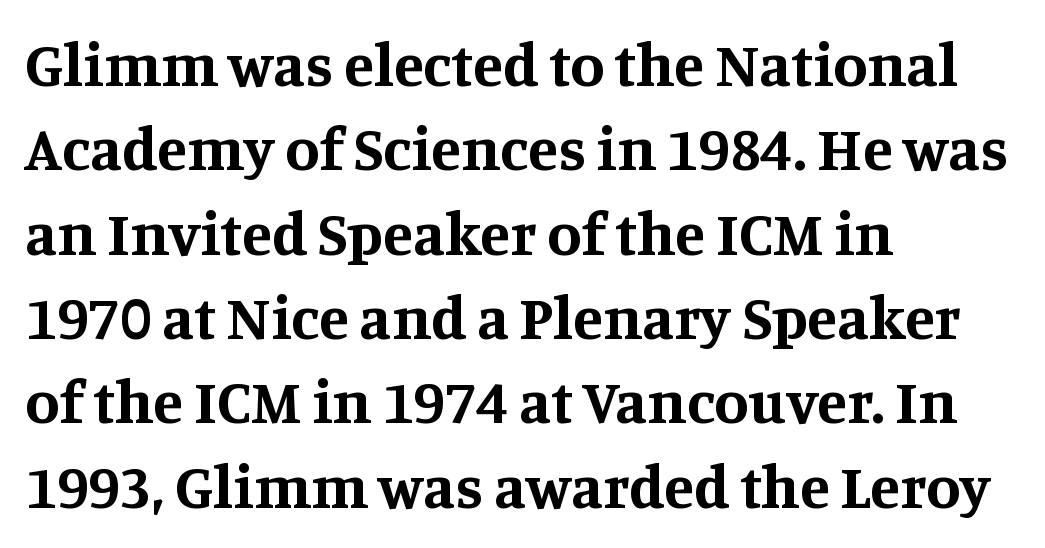
Typographically, this falls in the serif category. This rendering leaves character spacing at its baseline value. Set as a true bold cut, around the 700 mark. Here the designer chose a conventional face with non-uniform glyph widths. The axis of the letterforms is exactly vertical.
